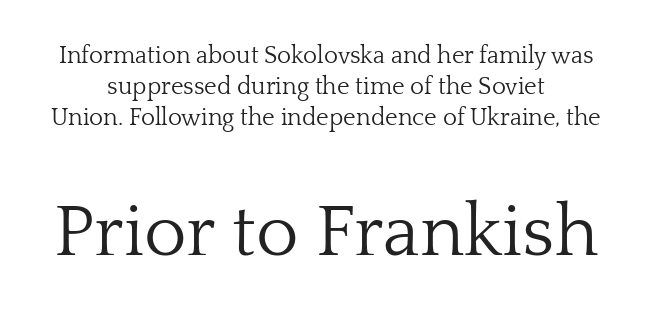
{"serif": "yes", "italic": "no", "bold": "no", "weight": "light", "width": "normal", "stroke_contrast": "low", "x_height": "medium", "monospaced": "no", "underline": "no", "align": "center", "line_spacing": "normal", "line_spacing_ratio": 1.29, "letter_spacing": "normal", "letter_spacing_em": 0.0, "larger_block": "second", "size_ratio": 3.04, "glyph_px": 73}
